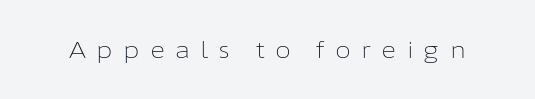
{"italic": "no", "bold": "no", "underline": "no", "letter_spacing": "wide", "letter_spacing_em": 0.44, "glyph_px": 23}
